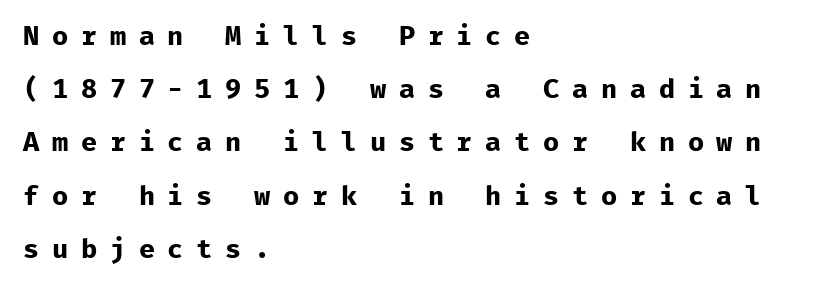
The image shows 27 px bold type, upright; set left-aligned, loose line spacing (1.97x), unusually wide letter spacing (+0.47 em), not underlined.
